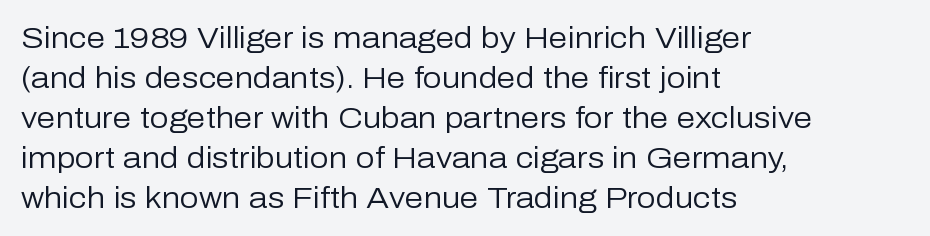
Q: Is the text bold? A: No.
Q: Is the text italic (slanted)? A: No, it is upright.
Q: Is the typeface a serif or a sans-serif typeface? A: Sans-serif.
Q: Is the text underlined? A: No.
Q: How is the paragraph aligned? A: Left-aligned.
Q: Is the spacing between letters normal or unusually wide? A: Normal.
Q: Is the spacing between lines tight, normal or loose? A: Normal.
Q: Width (condensed, normal, or wide)? A: Normal.
Q: Stroke contrast? A: Low.
Q: x-height? A: Medium.
Q: Monospaced? A: No.
